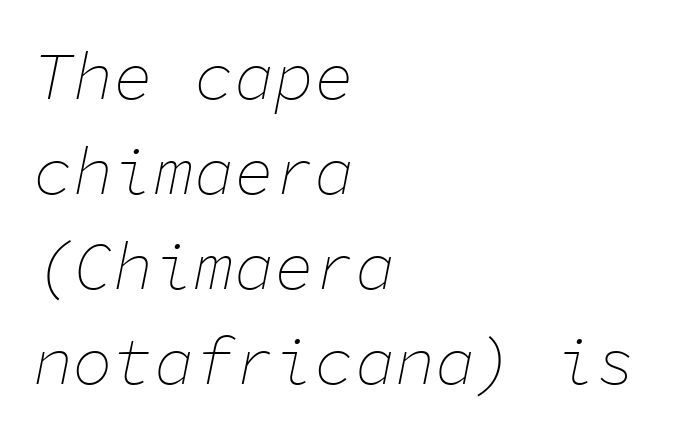
The compositor pushed each line to the left boundary. Is this a heavy cut? Hardly; it is regular or lighter. Looking at the ascenders, they clearly lean. Looks like terminal output: every glyph gets an equal slot. The gaps between neighbouring characters are ordinary and unremarkable.
